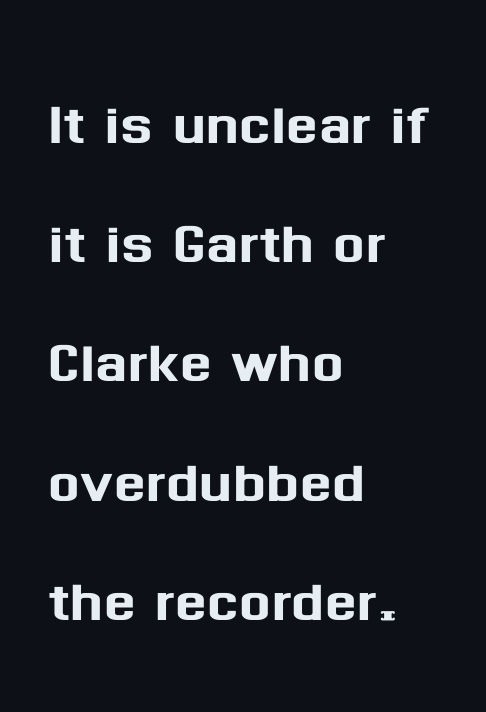
{"serif": "no", "italic": "no", "width": "normal", "stroke_contrast": "medium", "x_height": "medium", "monospaced": "no", "underline": "no", "align": "left", "line_spacing": "normal", "line_spacing_ratio": 1.59, "letter_spacing": "normal", "letter_spacing_em": 0.0, "glyph_px": 75}
